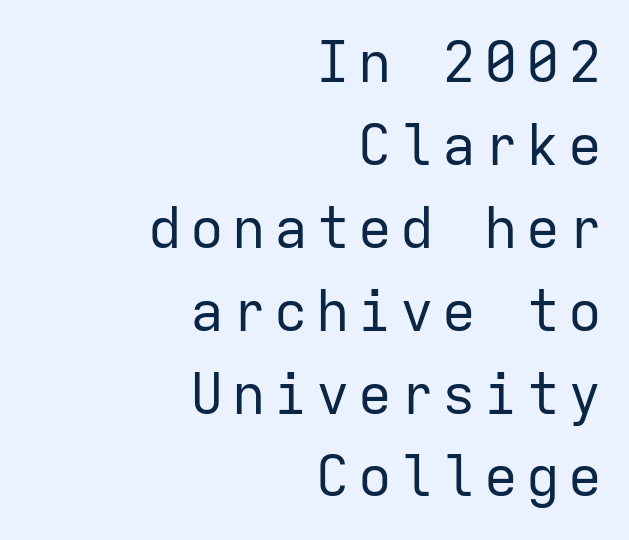
The image shows 56 px regular-weight sans-serif type, upright, monospaced; set right-aligned, normal line spacing (1.48x), not underlined; low stroke contrast and a medium x-height.
